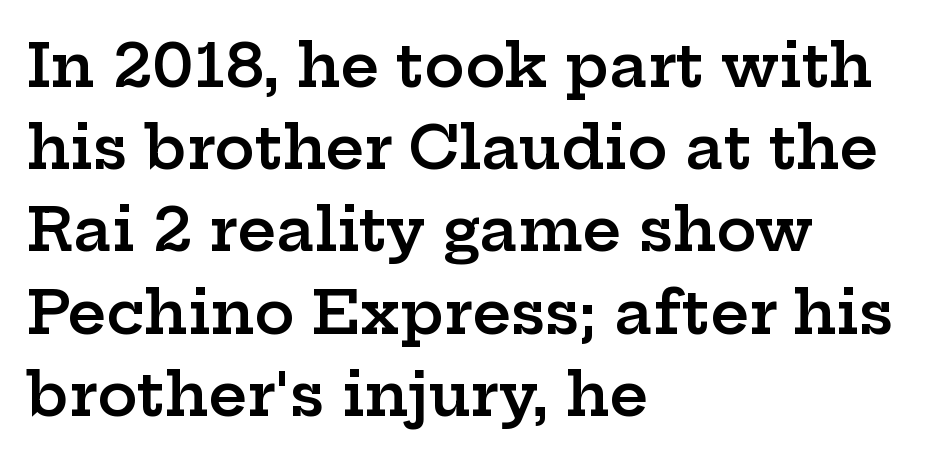
{"serif": "yes", "italic": "no", "bold": "semi", "weight": "semibold", "width": "wide", "stroke_contrast": "low", "x_height": "medium", "monospaced": "no", "underline": "no", "align": "left", "line_spacing": "normal", "line_spacing_ratio": 1.37, "letter_spacing": "normal", "letter_spacing_em": 0.0, "glyph_px": 60}
